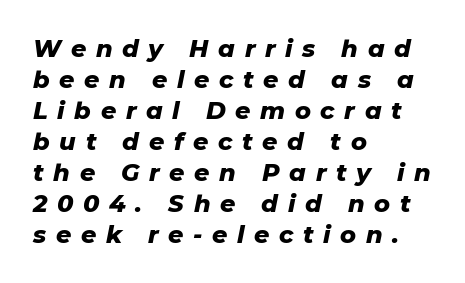
The rendering inserts visible extra space after every character. Quick note: underline off. Heavy-handed strokes throughout: this text is bold. The rag falls on the right side of this text block. The passage shown stacks its lines at a standard gap. Emphasis-style slanted type is in use.
